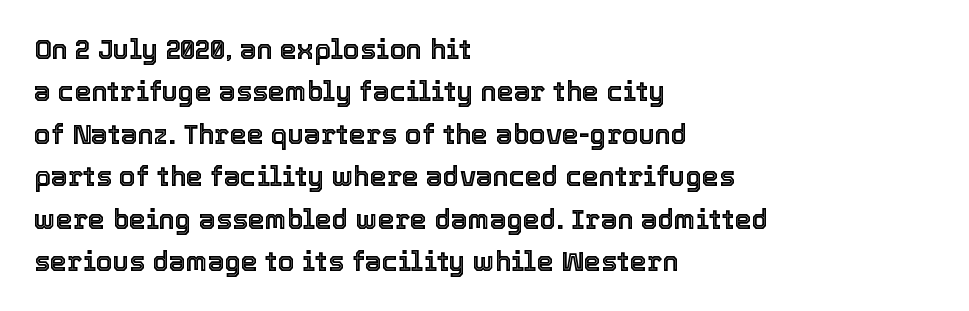
Successive baselines arrive at the customary interval. Tall strokes in this sample are plumb rather than angled. Where is the straight margin? On the left. Lines of text with bare space underneath. Each word holds together tightly as a unit, with standard inter-letter gaps.
